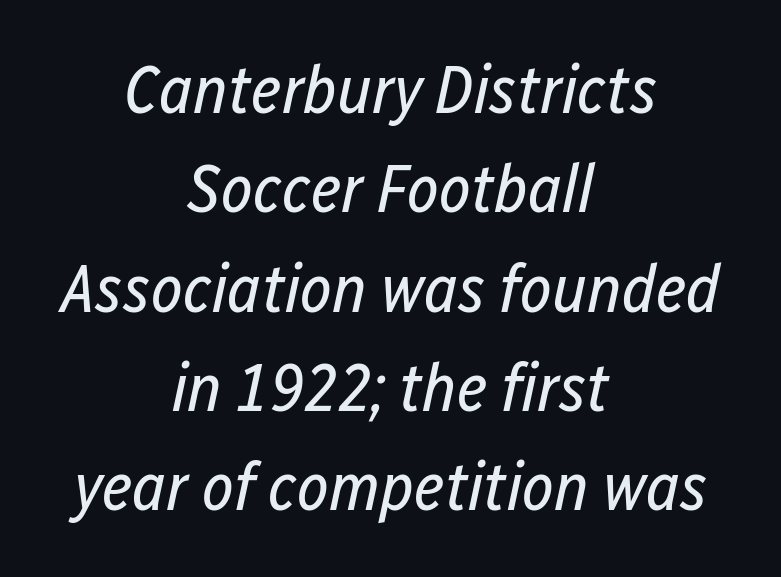
{"italic": "yes", "lean": "right", "slant_degrees": 12, "bold": "no", "weight": "regular", "width": "condensed", "stroke_contrast": "low", "x_height": "medium", "monospaced": "no", "underline": "no", "align": "center", "line_spacing": "normal", "line_spacing_ratio": 1.46, "letter_spacing": "normal", "letter_spacing_em": 0.0, "glyph_px": 68}
